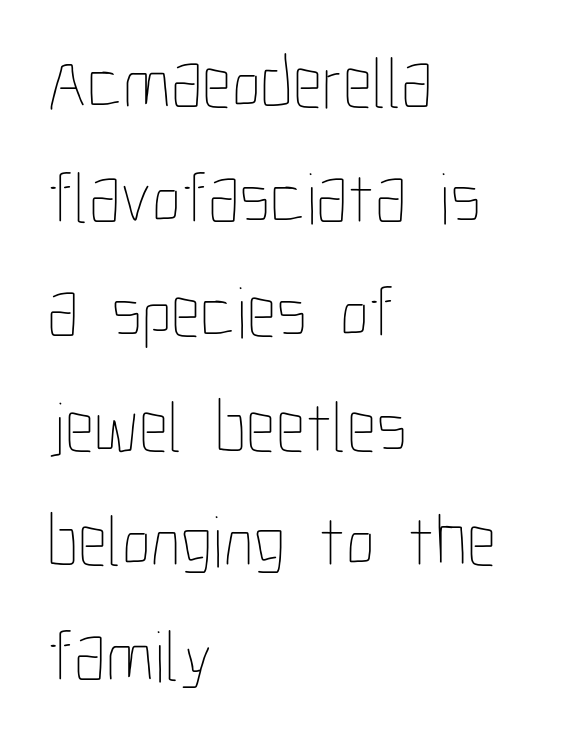
Q: Is the text bold? A: No.
Q: Is the text italic (slanted)? A: No, it is upright.
Q: Is the text underlined? A: No.
Q: How is the paragraph aligned? A: Left-aligned.
Q: Is the spacing between letters normal or unusually wide? A: Normal.
Q: Is the spacing between lines tight, normal or loose? A: Normal.
Q: Width (condensed, normal, or wide)? A: Condensed.
Q: Stroke contrast? A: Low.
Q: x-height? A: Medium.
Q: Monospaced? A: No.
